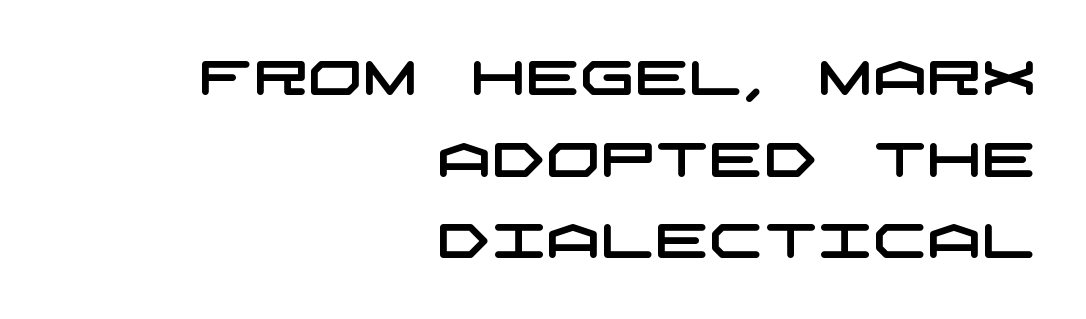
{"serif": "no", "width": "wide", "stroke_contrast": "low", "x_height": "large", "underline": "no", "align": "right", "line_spacing": "normal", "line_spacing_ratio": 1.7, "letter_spacing": "normal", "letter_spacing_em": 0.0, "glyph_px": 48}
